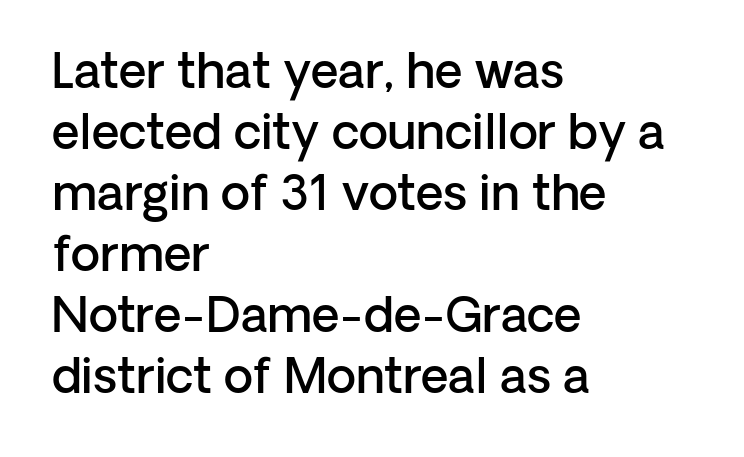
The image shows 48 px semibold sans-serif type, upright; set left-aligned, normal line spacing (1.27x), normal letter spacing, not underlined; low stroke contrast and a medium x-height.
